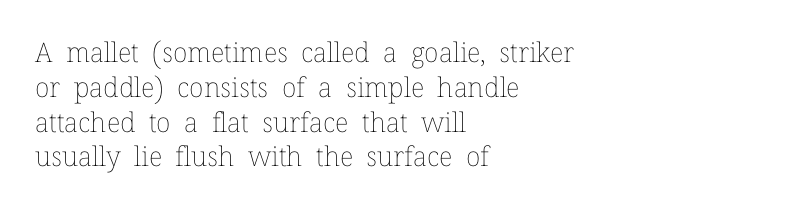
{"italic": "no", "bold": "no", "underline": "no", "align": "left", "line_spacing": "normal", "line_spacing_ratio": 1.29, "letter_spacing": "normal", "letter_spacing_em": 0.0, "glyph_px": 27}
